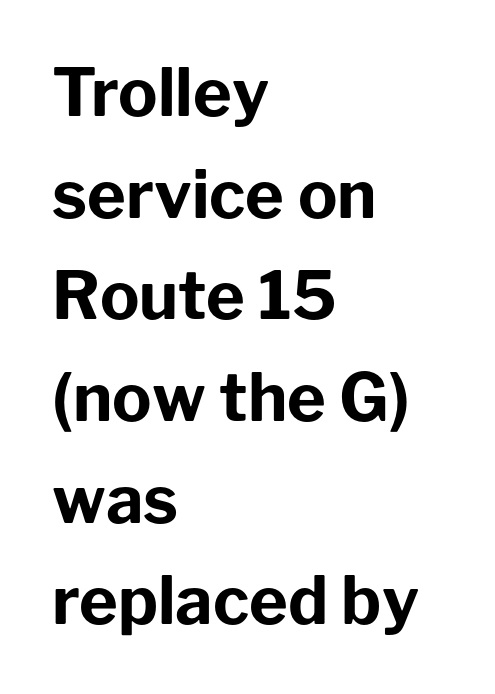
The image shows 66 px bold sans-serif type, upright; set left-aligned, normal line spacing (1.54x), normal letter spacing, not underlined; low stroke contrast and a medium x-height.
